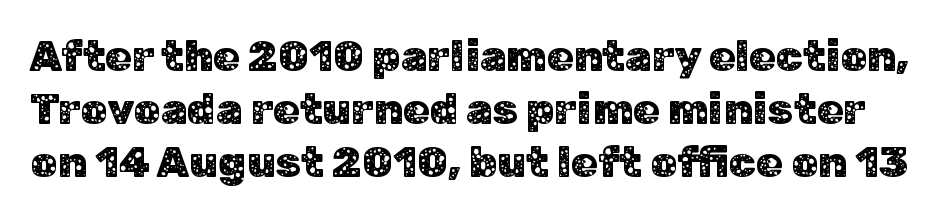
The image shows 43 px sans-serif type, upright; set line spacing 1.23x, normal letter spacing, not underlined; low stroke contrast and a medium x-height.
